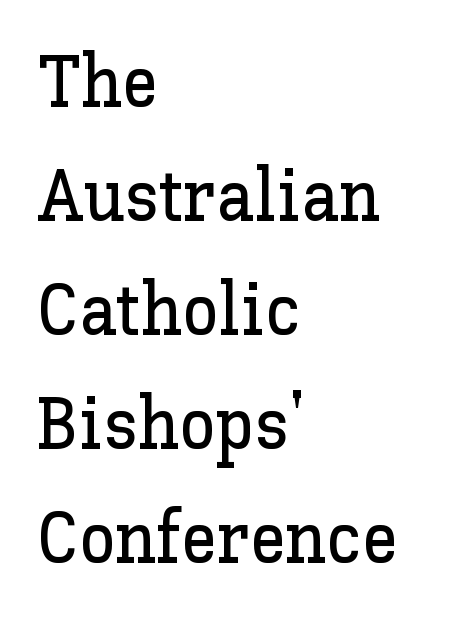
Designer's note — italics off, roman on. Proportional: the letters do not fall into vertical columns. Normally led — the rows are evenly, conventionally spaced. Standard letterfit; no display-style spreading of the glyphs. Leftover space on each line is placed entirely after the last word. Descender tails drop into unmarked territory.
